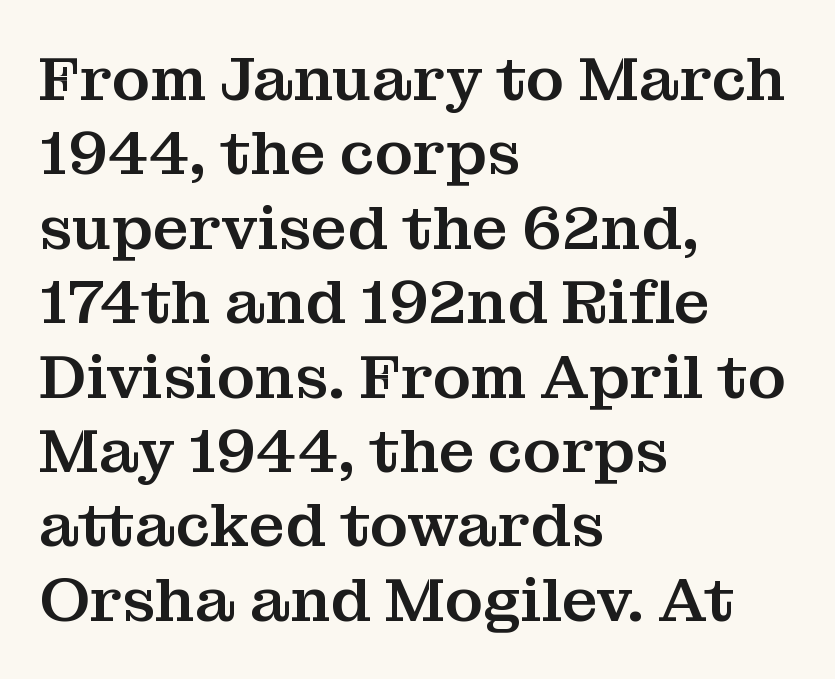
Q: Is the text italic (slanted)? A: No, it is upright.
Q: Is the typeface a serif or a sans-serif typeface? A: Serif.
Q: Is the text underlined? A: No.
Q: How is the paragraph aligned? A: Left-aligned.
Q: Is the spacing between letters normal or unusually wide? A: Normal.
Q: Width (condensed, normal, or wide)? A: Normal.
Q: Stroke contrast? A: Medium.
Q: x-height? A: Medium.
Q: Monospaced? A: No.
